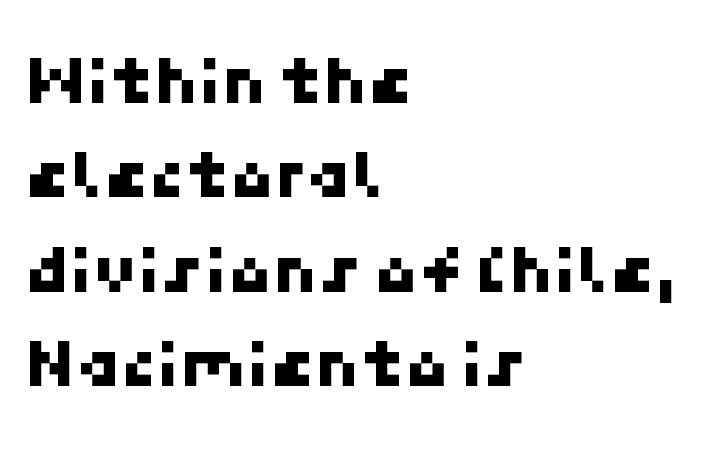
The image shows 72 px sans-serif type; set left-aligned, normal line spacing (1.31x), normal letter spacing, not underlined; low stroke contrast and a medium x-height.
